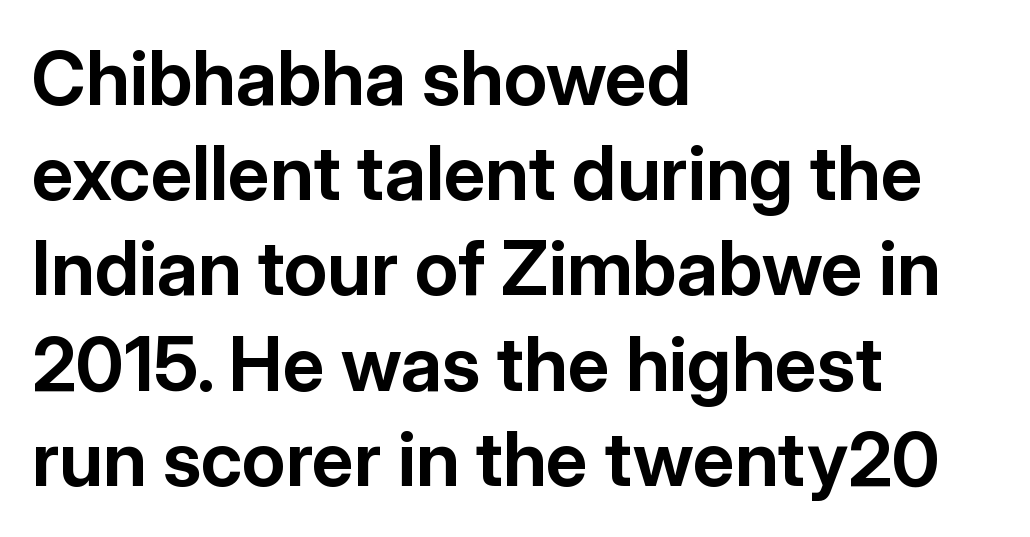
Q: Is the text bold? A: Yes.
Q: Is the text italic (slanted)? A: No, it is upright.
Q: Is the typeface a serif or a sans-serif typeface? A: Sans-serif.
Q: Is the text underlined? A: No.
Q: How is the paragraph aligned? A: Left-aligned.
Q: Is the spacing between letters normal or unusually wide? A: Normal.
Q: Is the spacing between lines tight, normal or loose? A: Normal.
Q: Width (condensed, normal, or wide)? A: Normal.
Q: Stroke contrast? A: Low.
Q: x-height? A: Medium.
Q: Monospaced? A: No.
